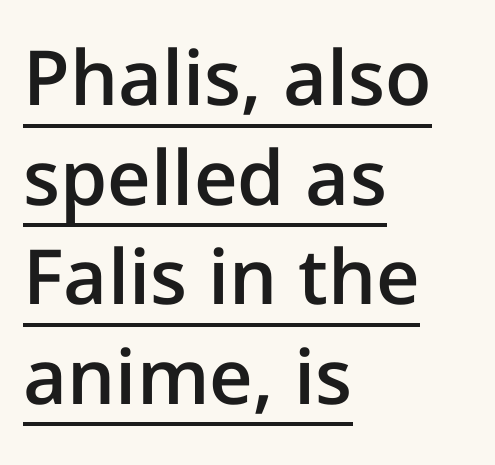
Notice how a bar underscores the lettering throughout. Normally led — the rows are evenly, conventionally spaced. Italic: no, the glyphs are upright roman. You could not count columns in this text — the font is proportionally spaced.
